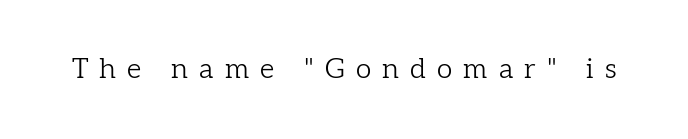
{"serif": "yes", "italic": "no", "bold": "no", "weight": "light", "width": "normal", "stroke_contrast": "low", "x_height": "medium", "monospaced": "no", "underline": "no", "letter_spacing": "wide", "letter_spacing_em": 0.4, "glyph_px": 28}
